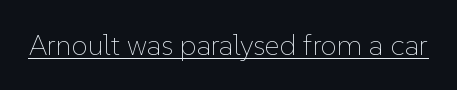
{"italic": "no", "bold": "no", "weight": "thin", "width": "normal", "stroke_contrast": "low", "x_height": "medium", "monospaced": "no", "underline": "yes", "letter_spacing": "normal", "letter_spacing_em": 0.0, "glyph_px": 29}
